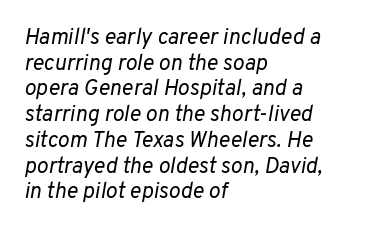
The letterforms sit shoulder to shoulder at normal distance. No heavy texture on the line: the type isn't bold. Notice how the stems are inclined rather than vertical — that's the hallmark of italics. Each row of text sits above clean, open space.
